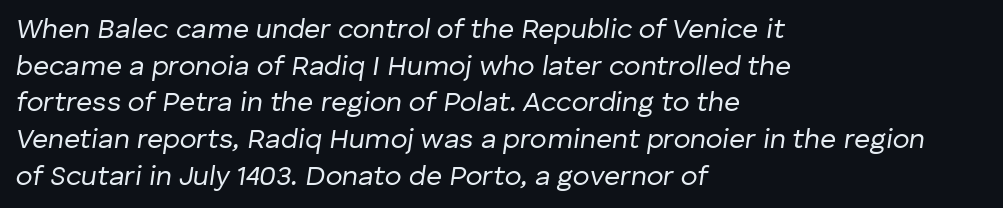
Q: Is the text bold? A: No.
Q: Is the text italic (slanted)? A: Yes, it leans right by about 8 degrees.
Q: Is the text underlined? A: No.
Q: How is the paragraph aligned? A: Left-aligned.
Q: Is the spacing between letters normal or unusually wide? A: Normal.
Q: Is the spacing between lines tight, normal or loose? A: Normal.
Q: Width (condensed, normal, or wide)? A: Normal.
Q: Stroke contrast? A: Low.
Q: x-height? A: Medium.
Q: Monospaced? A: No.
